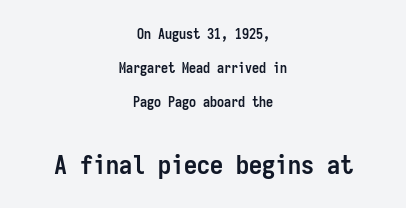
{"italic": "no", "bold": "yes", "underline": "no", "align": "center", "line_spacing": "loose", "line_spacing_ratio": 2.44, "letter_spacing": "normal", "letter_spacing_em": 0.0, "larger_block": "second", "size_ratio": 1.86, "glyph_px": 26}
